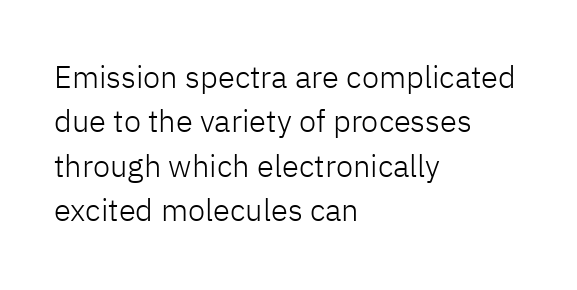
The image shows 31 px light sans-serif type, upright; set left-aligned, normal line spacing (1.43x), normal letter spacing, not underlined; low stroke contrast and a medium x-height.
